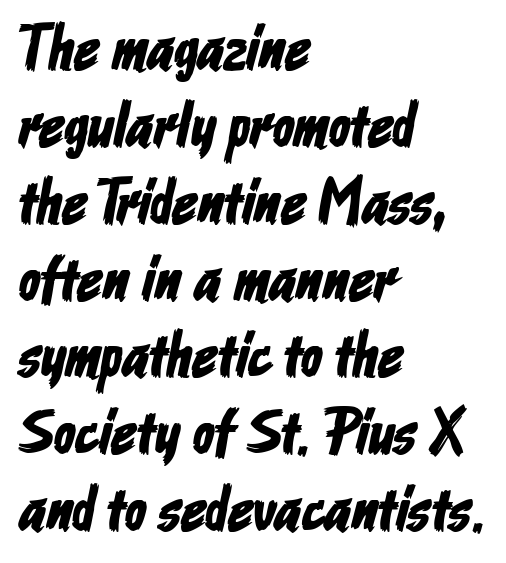
Q: Is the typeface a serif or a sans-serif typeface? A: Sans-serif.
Q: Is the text underlined? A: No.
Q: How is the paragraph aligned? A: Left-aligned.
Q: Is the spacing between letters normal or unusually wide? A: Normal.
Q: Width (condensed, normal, or wide)? A: Condensed.
Q: Stroke contrast? A: Low.
Q: x-height? A: Medium.
Q: Monospaced? A: No.
